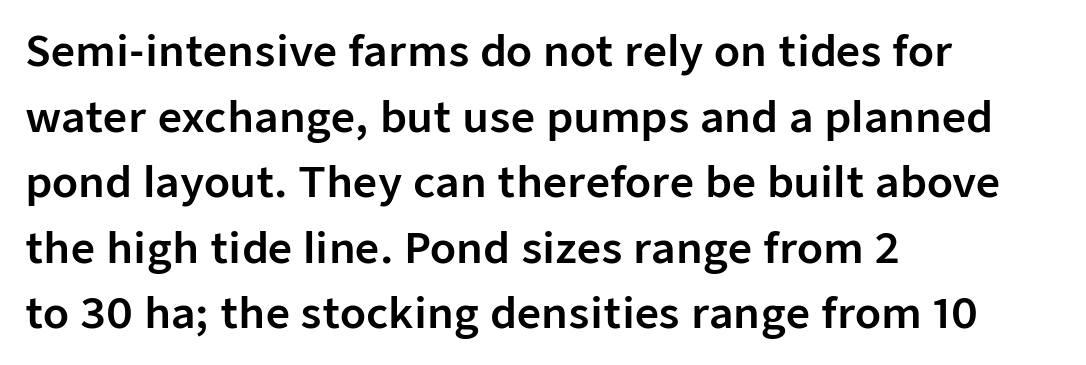
Q: Is the text italic (slanted)? A: No, it is upright.
Q: Is the typeface a serif or a sans-serif typeface? A: Sans-serif.
Q: Is the text underlined? A: No.
Q: How is the paragraph aligned? A: Left-aligned.
Q: Is the spacing between letters normal or unusually wide? A: Normal.
Q: Is the spacing between lines tight, normal or loose? A: Normal.
Q: Width (condensed, normal, or wide)? A: Normal.
Q: Stroke contrast? A: Low.
Q: x-height? A: Medium.
Q: Monospaced? A: No.
